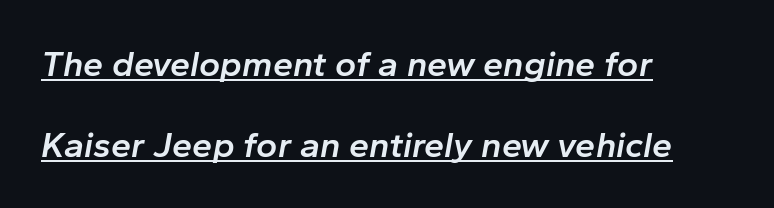
{"italic": "yes", "lean": "right", "slant_degrees": 10, "bold": "semi", "weight": "semibold", "width": "normal", "stroke_contrast": "low", "x_height": "medium", "monospaced": "no", "underline": "yes", "align": "left", "line_spacing": "loose", "line_spacing_ratio": 2.26, "letter_spacing": "normal", "letter_spacing_em": 0.0, "glyph_px": 36}
